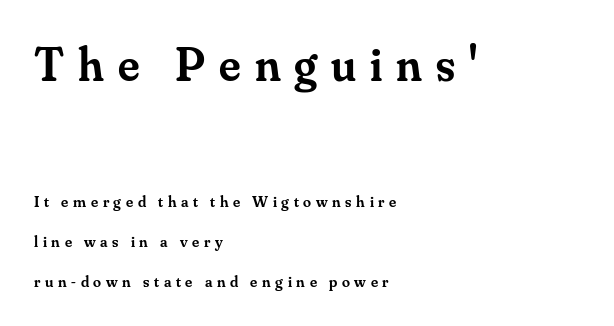
Type size steps down from the first block to the second. A typesetter would mark this as roman, not italic. The space between consecutive lines is lavish. Caption: multi-line text, flush left, ragged right. Underlining? Definitely not there.
